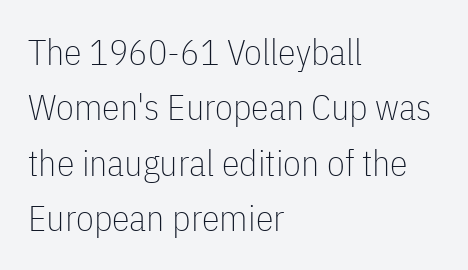
{"serif": "no", "italic": "no", "bold": "no", "weight": "thin", "width": "condensed", "stroke_contrast": "low", "x_height": "medium", "monospaced": "no", "underline": "no", "align": "left", "line_spacing": "normal", "line_spacing_ratio": 1.54, "letter_spacing": "normal", "letter_spacing_em": 0.0, "glyph_px": 36}
